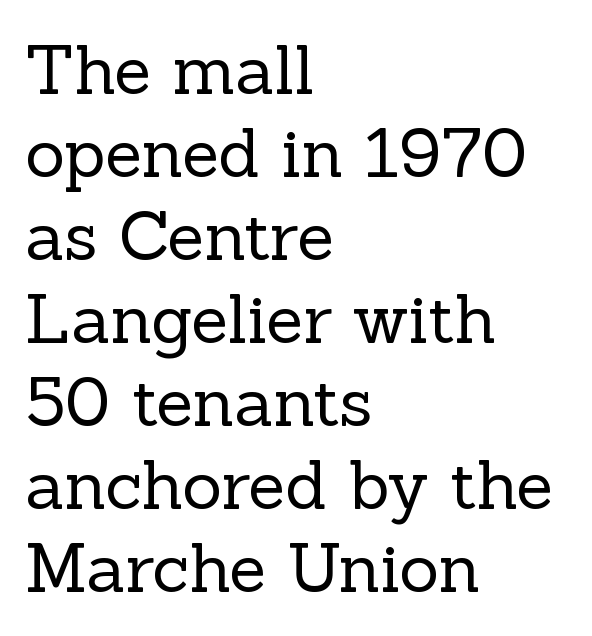
Q: Is the text bold? A: No.
Q: Is the text italic (slanted)? A: No, it is upright.
Q: Is the typeface a serif or a sans-serif typeface? A: Serif.
Q: Is the text underlined? A: No.
Q: How is the paragraph aligned? A: Left-aligned.
Q: Is the spacing between letters normal or unusually wide? A: Normal.
Q: Width (condensed, normal, or wide)? A: Normal.
Q: x-height? A: Medium.
Q: Monospaced? A: No.
